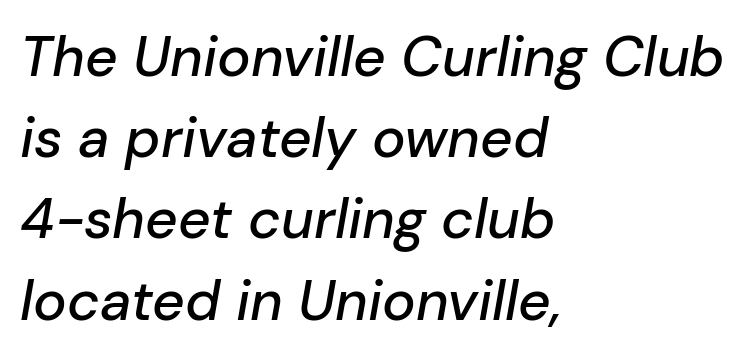
Whoever set this chose a conventional vertical rhythm. Clear beneath every line of the passage. Short and long lines alike share a common starting point at left. The typography opts for an oblique posture over an upright one. Varying glyph widths throughout — classic text-font behaviour. This sample uses plain, unmodified letter spacing.
